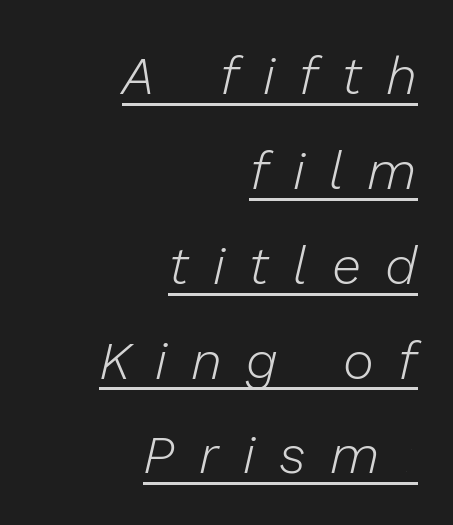
These lines are rendered in a variable-pitch font. Counters stay open thanks to moderate or lighter strokes. If you drew a line through each stem, it would be angled. The glyphs are accompanied by a horizontal stroke just below them. Between one letter and the next there's a generous, obvious gap. The text block is weighted toward the right margin, trailing off unevenly leftward.
